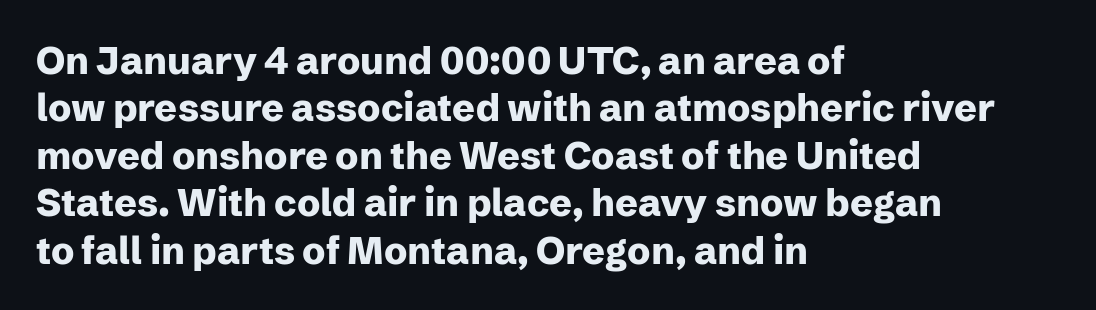
{"serif": "no", "italic": "no", "bold": "yes", "weight": "heavy", "width": "normal", "stroke_contrast": "low", "x_height": "medium", "monospaced": "no", "underline": "no", "align": "left", "line_spacing": "normal", "line_spacing_ratio": 1.25, "letter_spacing": "normal", "letter_spacing_em": 0.0, "glyph_px": 38}
